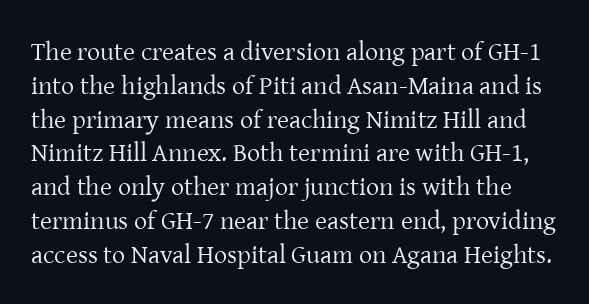
The line texture is even and compact thanks to regular tracking. Italic: no, the glyphs are upright roman. The foot of each line stays bare and open. The letters look calm and open, with moderate or lighter stems. The block of text has a typical density, with ordinary space between rows.
